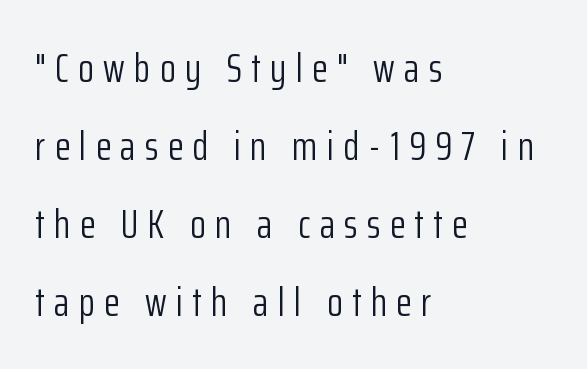
{"serif": "no", "italic": "no", "bold": "no", "weight": "light", "width": "condensed", "stroke_contrast": "low", "x_height": "medium", "monospaced": "no", "underline": "no", "align": "left", "line_spacing": "loose", "line_spacing_ratio": 1.9, "letter_spacing": "wide", "letter_spacing_em": 0.23, "glyph_px": 41}
